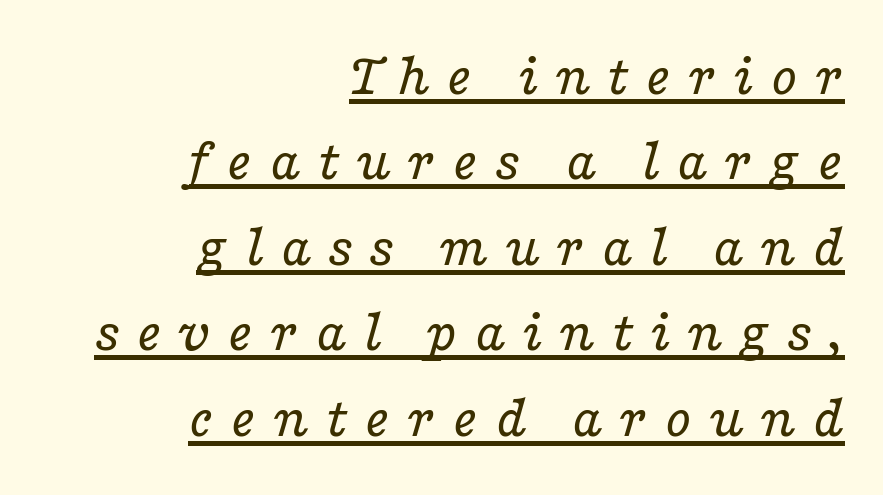
Q: Is the text bold? A: No.
Q: Is the text italic (slanted)? A: Yes, it leans right by about 16 degrees.
Q: Is the typeface a serif or a sans-serif typeface? A: Serif.
Q: Is the text underlined? A: Yes.
Q: How is the paragraph aligned? A: Right-aligned.
Q: Is the spacing between letters normal or unusually wide? A: Unusually wide.
Q: Is the spacing between lines tight, normal or loose? A: Normal.
Q: Width (condensed, normal, or wide)? A: Wide.
Q: Stroke contrast? A: Low.
Q: x-height? A: Medium.
Q: Monospaced? A: No.
